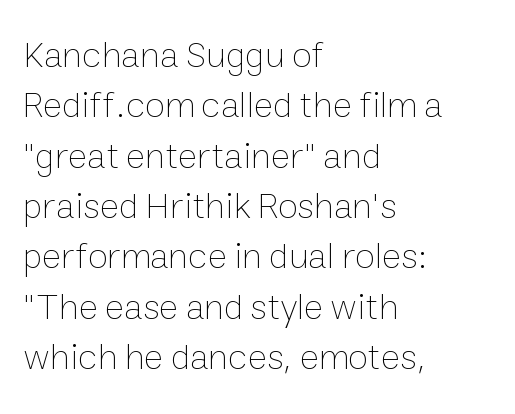
The image shows 37 px thin type, upright; set left-aligned, normal line spacing (1.36x), normal letter spacing, not underlined; low stroke contrast and a medium x-height.
